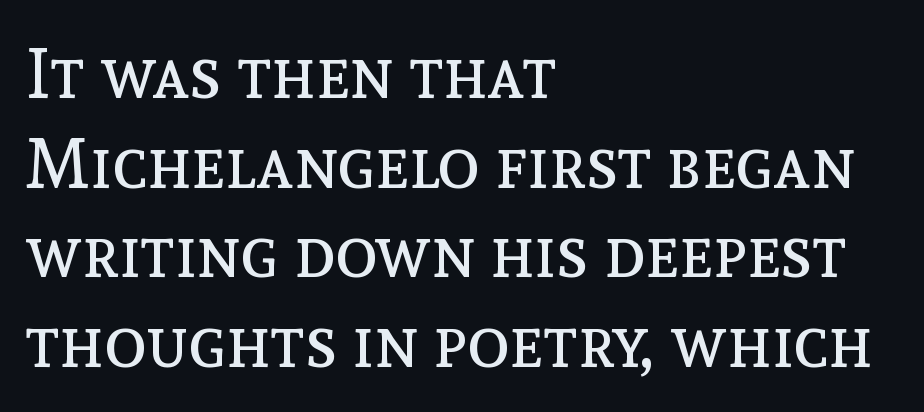
The space beneath each line is pristine and unruled. Does extra space separate the letters? No, they use regular spacing. Spacing verdict: proportional, widths tailored to each character. Every stem runs plumb, perpendicular to the baseline. The leading is moderate, giving the passage an even texture. Horizontally, the lines are justified to the leading edge only.
